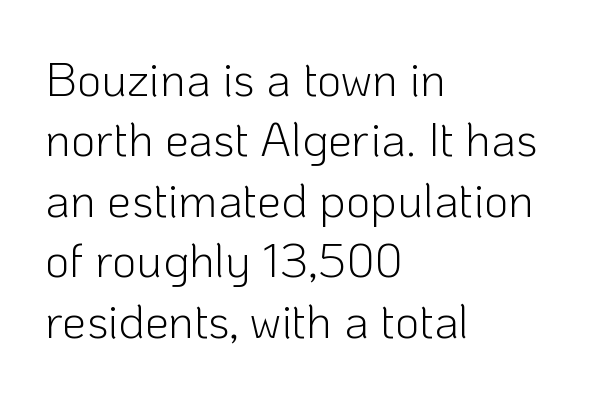
The image shows 48 px light sans-serif type, upright; set left-aligned, normal line spacing (1.26x), normal letter spacing, not underlined; low stroke contrast and a medium x-height.
